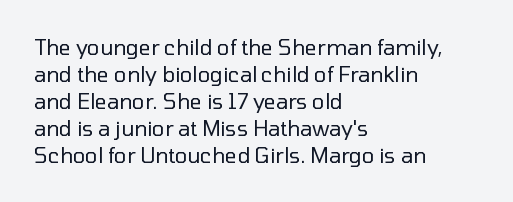
{"italic": "no", "bold": "no", "underline": "no", "align": "left", "line_spacing": "normal", "line_spacing_ratio": 1.28, "letter_spacing": "normal", "letter_spacing_em": 0.0, "glyph_px": 21}
